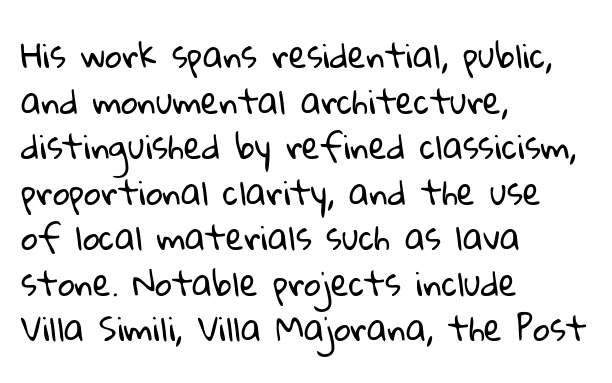
Horizontal bands of white between lines are of average thickness. Letters have the restrained weight of plain body copy at most. Do the characters align in a grid? No, the font is proportional. The glyphs in this specimen are sans serif. The glyphs are unaccompanied by any horizontal stroke below them.
